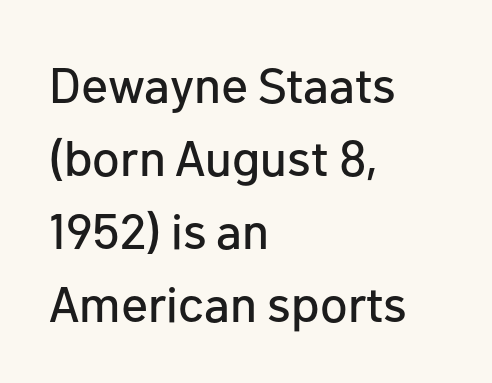
Q: Is the text italic (slanted)? A: No, it is upright.
Q: Is the typeface a serif or a sans-serif typeface? A: Sans-serif.
Q: Is the text underlined? A: No.
Q: How is the paragraph aligned? A: Left-aligned.
Q: Is the spacing between letters normal or unusually wide? A: Normal.
Q: Is the spacing between lines tight, normal or loose? A: Normal.
Q: Width (condensed, normal, or wide)? A: Normal.
Q: Stroke contrast? A: Low.
Q: x-height? A: Medium.
Q: Monospaced? A: No.
